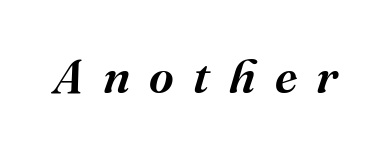
The image shows 48 px semibold serif type, italic (leaning right); set unusually wide letter spacing (+0.4 em), not underlined; medium stroke contrast and a medium x-height.
